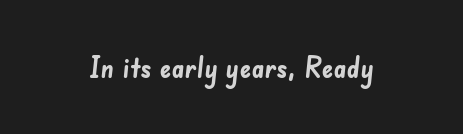
{"serif": "no", "bold": "yes", "weight": "semibold", "width": "normal", "stroke_contrast": "low", "x_height": "small", "monospaced": "no", "underline": "no", "letter_spacing": "normal", "letter_spacing_em": 0.0, "glyph_px": 29}
